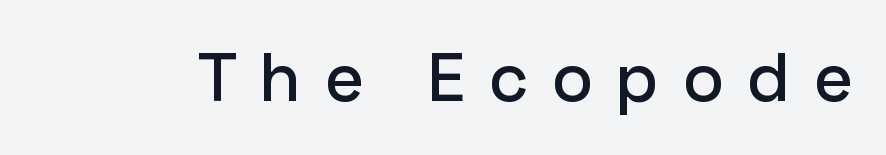
Q: Is the text italic (slanted)? A: No, it is upright.
Q: Is the typeface a serif or a sans-serif typeface? A: Sans-serif.
Q: Is the text underlined? A: No.
Q: Is the spacing between letters normal or unusually wide? A: Unusually wide.
Q: Width (condensed, normal, or wide)? A: Normal.
Q: Stroke contrast? A: Low.
Q: x-height? A: Medium.
Q: Monospaced? A: No.
